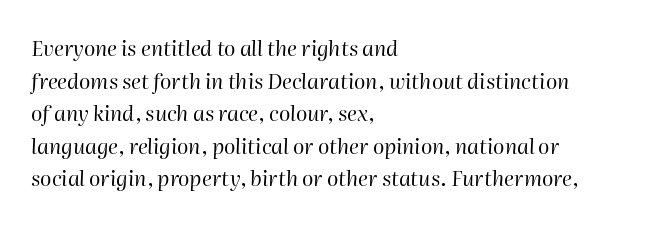
Q: Is the text bold? A: No.
Q: Is the text italic (slanted)? A: Yes, it leans right by about 2 degrees.
Q: Is the text underlined? A: No.
Q: How is the paragraph aligned? A: Left-aligned.
Q: Is the spacing between letters normal or unusually wide? A: Normal.
Q: Is the spacing between lines tight, normal or loose? A: Normal.
